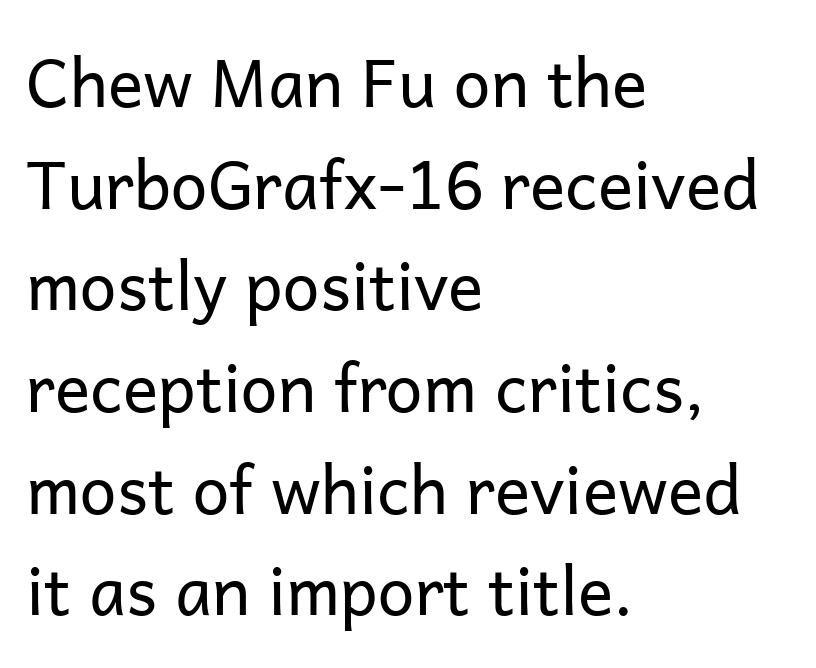
Q: Is the text bold? A: No.
Q: Is the text italic (slanted)? A: No, it is upright.
Q: Is the typeface a serif or a sans-serif typeface? A: Sans-serif.
Q: Is the text underlined? A: No.
Q: How is the paragraph aligned? A: Left-aligned.
Q: Is the spacing between letters normal or unusually wide? A: Normal.
Q: Is the spacing between lines tight, normal or loose? A: Normal.
Q: Width (condensed, normal, or wide)? A: Normal.
Q: Stroke contrast? A: Low.
Q: x-height? A: Medium.
Q: Monospaced? A: No.
